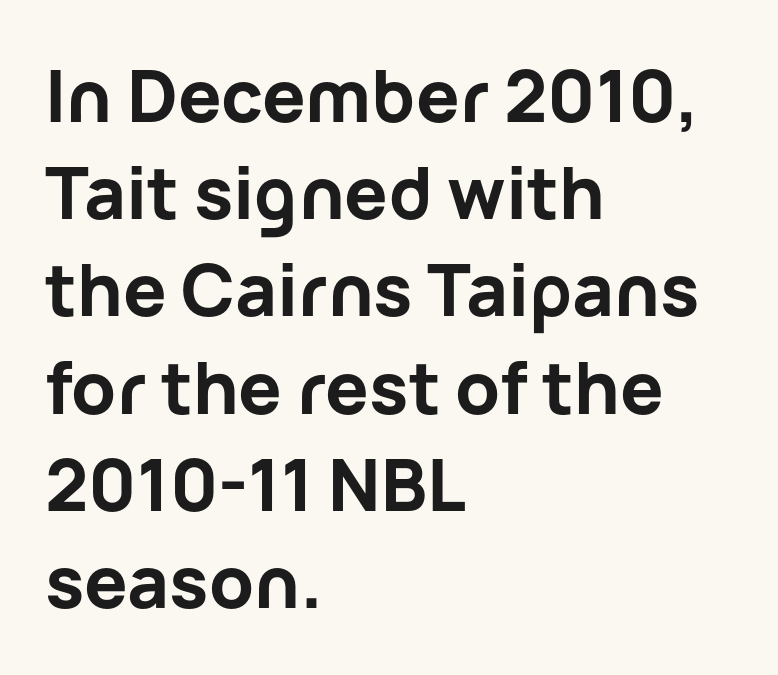
The image shows 72 px bold sans-serif type, upright; set left-aligned, normal line spacing (1.35x), normal letter spacing, not underlined; low stroke contrast and a medium x-height.
